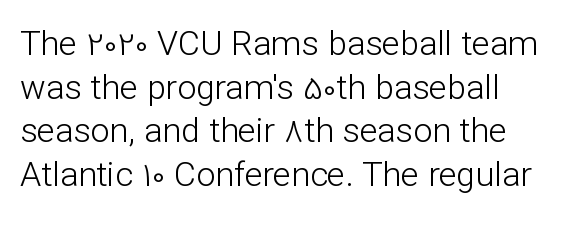
The face used here is proportionally spaced, like ordinary book or web type. These lines are composed in type without serifs. Observe the ordinary spacing: letters are neighbours, not strangers. The lines sit at an ordinary, default distance from one another. Check under the words: just untouched page. Posture: straight, roman, zero tilt.
